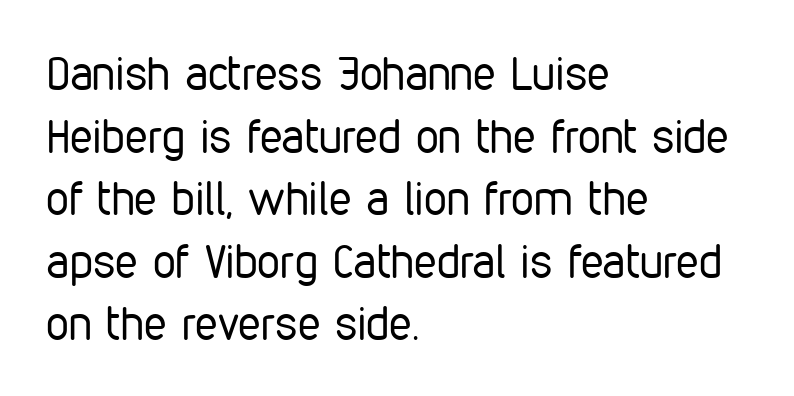
The image shows 46 px regular-weight, condensed sans-serif type, upright; set left-aligned, normal line spacing (1.36x), normal letter spacing, not underlined; low stroke contrast and a medium x-height.
